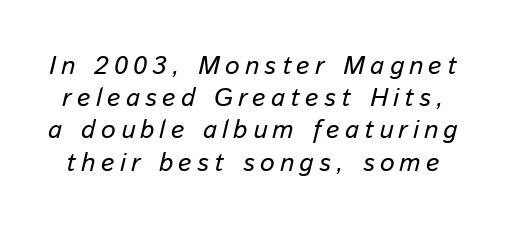
{"italic": "yes", "lean": "right", "slant_degrees": 13, "bold": "no", "underline": "no", "line_spacing_ratio": 1.24, "letter_spacing": "wide", "letter_spacing_em": 0.2, "glyph_px": 26}
